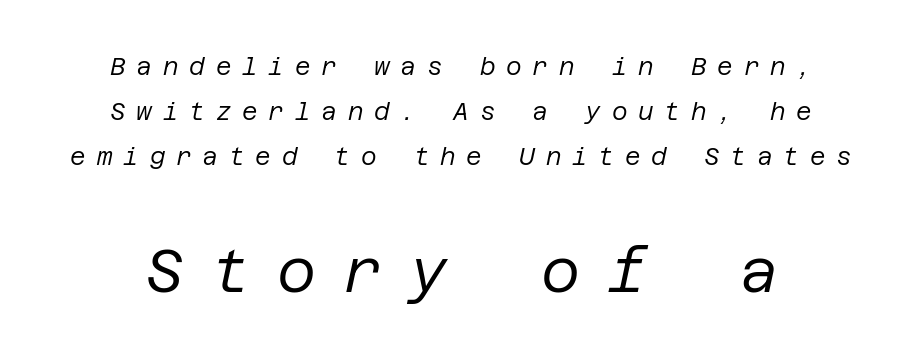
{"italic": "yes", "lean": "right", "slant_degrees": 12, "bold": "no", "weight": "regular", "width": "normal", "stroke_contrast": "low", "x_height": "large", "underline": "no", "line_spacing_ratio": 1.87, "letter_spacing": "wide", "letter_spacing_em": 0.45, "larger_block": "second", "size_ratio": 2.5, "glyph_px": 60}
